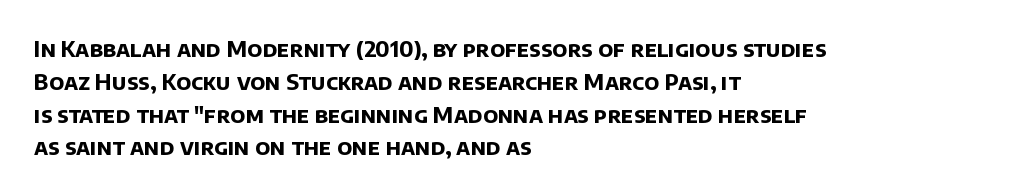
The image shows 22 px bold type; set left-aligned, normal line spacing (1.49x), normal letter spacing, not underlined.
